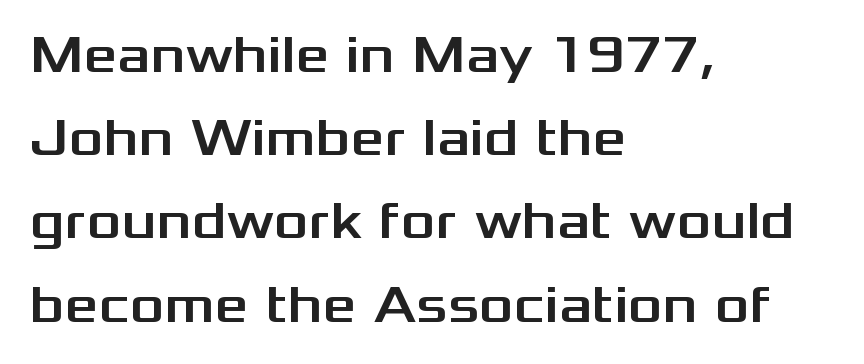
The image shows 53 px wide sans-serif type, upright; set left-aligned, normal line spacing (1.57x), normal letter spacing, not underlined; medium stroke contrast and a medium x-height.
